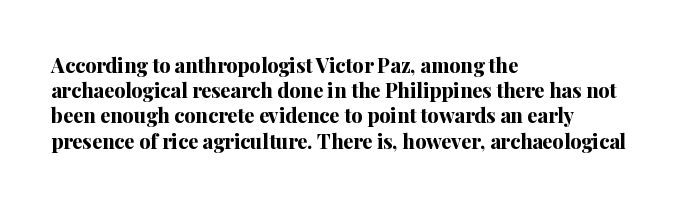
{"italic": "no", "bold": "yes", "underline": "no", "align": "left", "line_spacing": "normal", "line_spacing_ratio": 1.26, "letter_spacing": "normal", "letter_spacing_em": 0.0, "glyph_px": 20}
